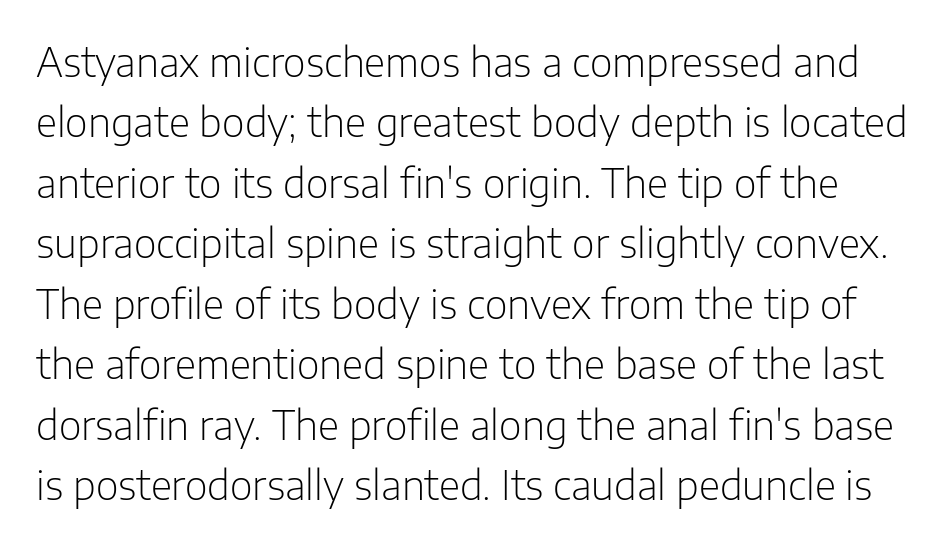
Q: Is the text bold? A: No.
Q: Is the text italic (slanted)? A: No, it is upright.
Q: Is the typeface a serif or a sans-serif typeface? A: Sans-serif.
Q: Is the text underlined? A: No.
Q: Is the spacing between letters normal or unusually wide? A: Normal.
Q: Is the spacing between lines tight, normal or loose? A: Normal.
Q: Width (condensed, normal, or wide)? A: Normal.
Q: Stroke contrast? A: Low.
Q: x-height? A: Medium.
Q: Monospaced? A: No.
